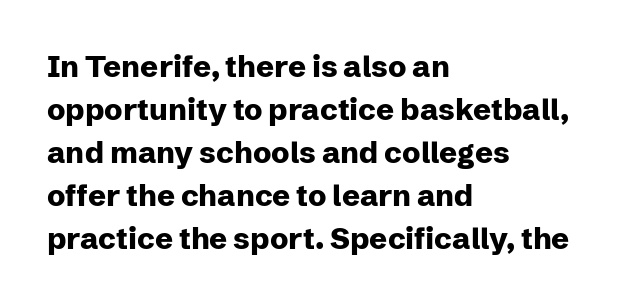
Tracking value appears to be zero — textbook default spacing. Unlike a traditional serif, this face leaves its strokes unadorned. The baseline area is clear. You can tell it's not italic because the verticals are truly vertical.
